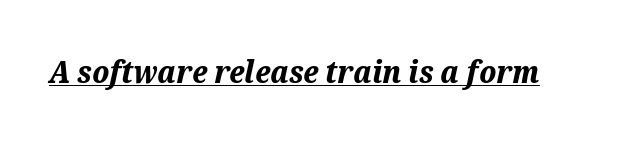
{"italic": "yes", "lean": "right", "slant_degrees": 12, "bold": "yes", "weight": "bold", "width": "normal", "stroke_contrast": "medium", "x_height": "medium", "monospaced": "no", "underline": "yes", "letter_spacing": "normal", "letter_spacing_em": 0.0, "glyph_px": 31}
